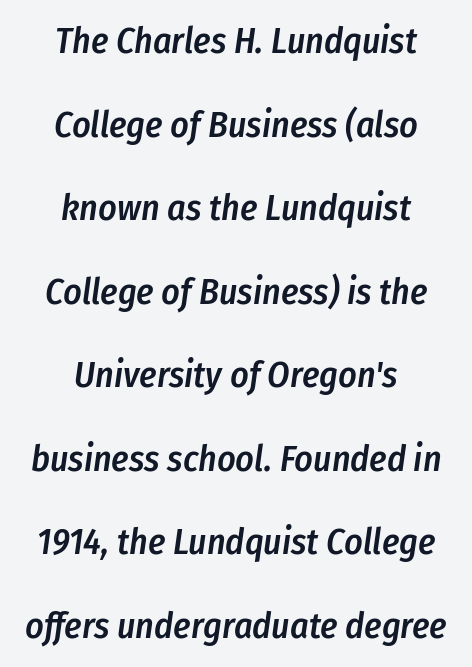
If you folded the block vertically in half, each line would mirror itself in length. Unmarked baselines from the first word to the last. Each word holds together tightly as a unit, with standard inter-letter gaps. Notice how the stems are inclined rather than vertical — that's the hallmark of italics. Looks like regular typesetting: each glyph gets only the width it needs.
